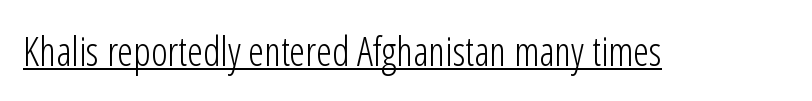
Honestly, the underline is the first thing you notice here. These lines are rendered in a variable-pitch font. Is there any slant? The stems are plumb. Stroke terminals: plain, sans-serif. Counters stay open thanks to moderate or lighter strokes. Nothing unusual about the tracking: characters are spaced as the font intends.
